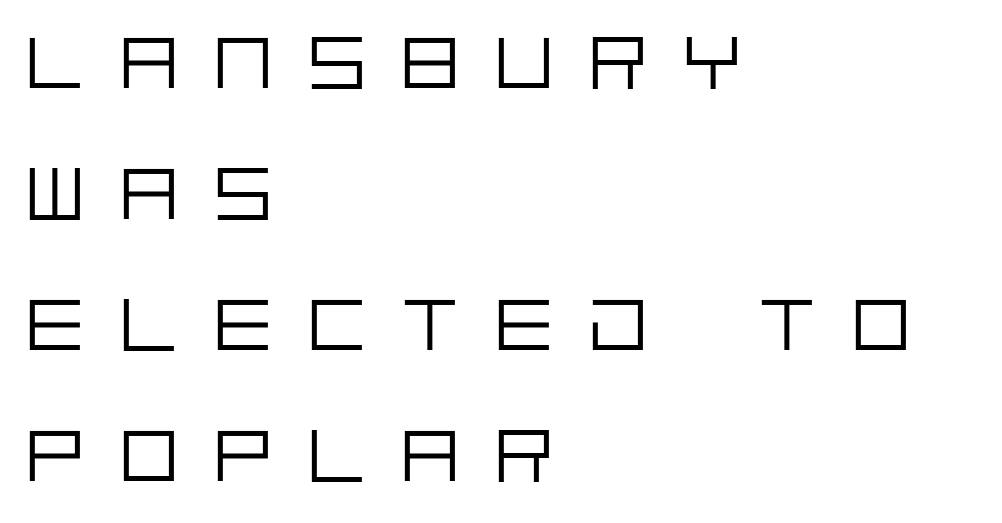
These glyphs show unthickened strokes, regular width or finer. Loose tracking; the words dissolve into strings of separated letters. Has an underline been added? It has not. Layout note: lines flush left. When letters stand straight like this, we call the style roman or upright.
